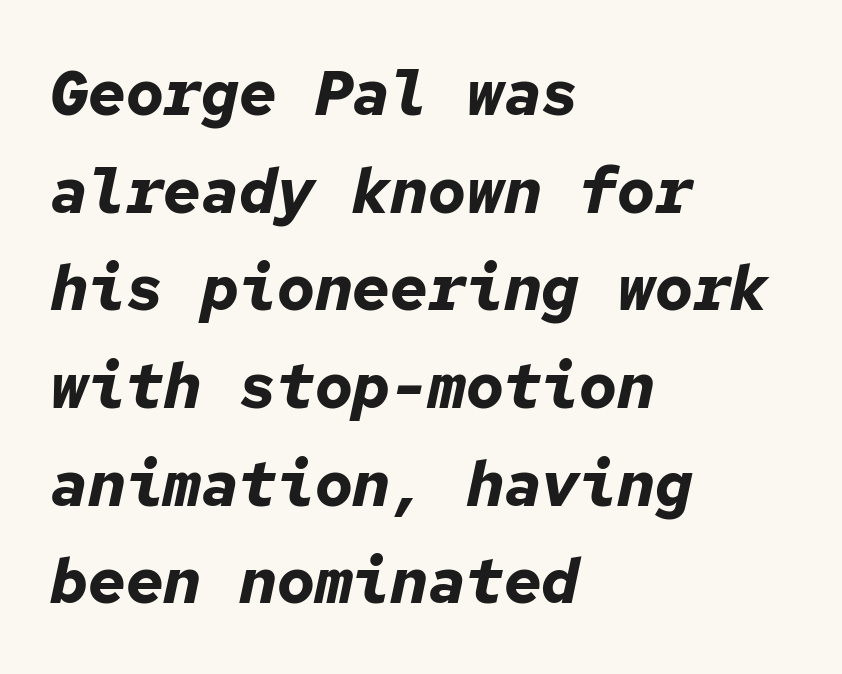
The image shows 63 px bold type, italic (leaning right), monospaced; set left-aligned, normal line spacing (1.55x), normal letter spacing, not underlined; low stroke contrast and a medium x-height.
